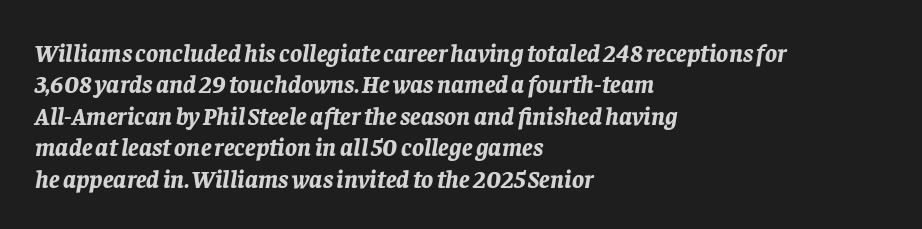
Q: Is the text bold? A: Yes.
Q: Is the text italic (slanted)? A: Yes, it leans right by about 8 degrees.
Q: Is the text underlined? A: No.
Q: How is the paragraph aligned? A: Left-aligned.
Q: Is the spacing between letters normal or unusually wide? A: Normal.
Q: Is the spacing between lines tight, normal or loose? A: Normal.
